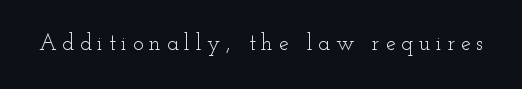
The image shows 22 px text type, upright; set unusually wide letter spacing (+0.26 em), not underlined.
